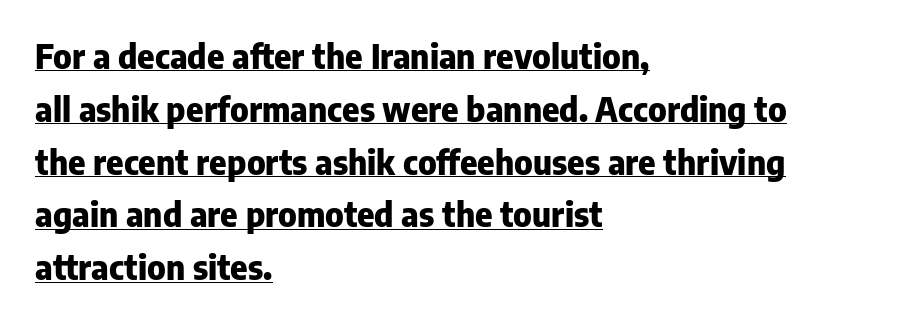
Q: Is the text bold? A: Yes.
Q: Is the text italic (slanted)? A: No, it is upright.
Q: Is the typeface a serif or a sans-serif typeface? A: Sans-serif.
Q: Is the text underlined? A: Yes.
Q: How is the paragraph aligned? A: Left-aligned.
Q: Is the spacing between letters normal or unusually wide? A: Normal.
Q: Is the spacing between lines tight, normal or loose? A: Normal.
Q: Width (condensed, normal, or wide)? A: Normal.
Q: Stroke contrast? A: Low.
Q: x-height? A: Medium.
Q: Monospaced? A: No.
